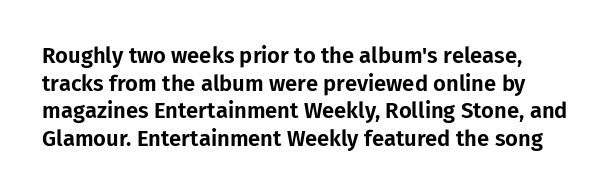
Q: Is the text italic (slanted)? A: No, it is upright.
Q: Is the text underlined? A: No.
Q: Is the spacing between letters normal or unusually wide? A: Normal.
Q: Is the spacing between lines tight, normal or loose? A: Normal.
